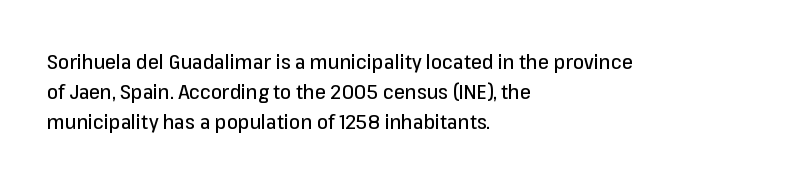
Q: Is the text italic (slanted)? A: No, it is upright.
Q: Is the text underlined? A: No.
Q: How is the paragraph aligned? A: Left-aligned.
Q: Is the spacing between letters normal or unusually wide? A: Normal.
Q: Is the spacing between lines tight, normal or loose? A: Normal.
